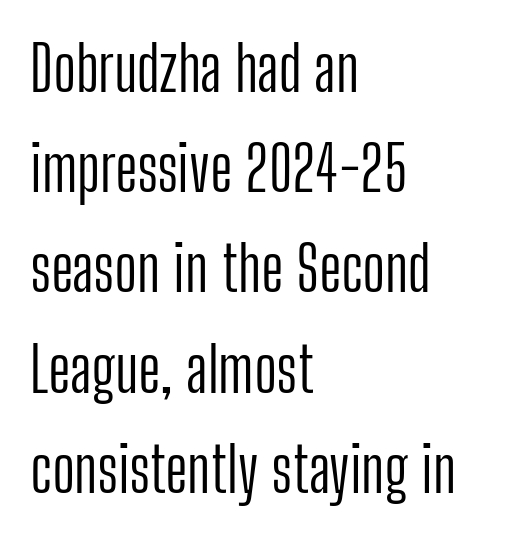
The image shows 63 px light, condensed sans-serif type, upright; set left-aligned, normal line spacing (1.59x), normal letter spacing, not underlined; low stroke contrast and a medium x-height.
